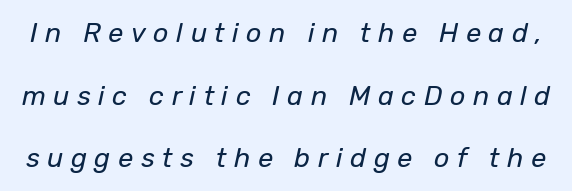
The image shows 27 px text type, italic (leaning right); set loose line spacing (2.32x), unusually wide letter spacing (+0.28 em), not underlined.
